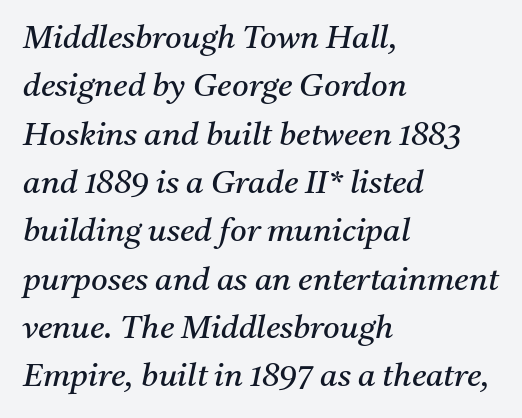
Q: Is the text bold? A: No.
Q: Is the text italic (slanted)? A: Yes, it leans right by about 11 degrees.
Q: Is the typeface a serif or a sans-serif typeface? A: Serif.
Q: Is the text underlined? A: No.
Q: How is the paragraph aligned? A: Left-aligned.
Q: Is the spacing between letters normal or unusually wide? A: Normal.
Q: Is the spacing between lines tight, normal or loose? A: Normal.
Q: Width (condensed, normal, or wide)? A: Normal.
Q: Stroke contrast? A: Medium.
Q: x-height? A: Medium.
Q: Monospaced? A: No.
